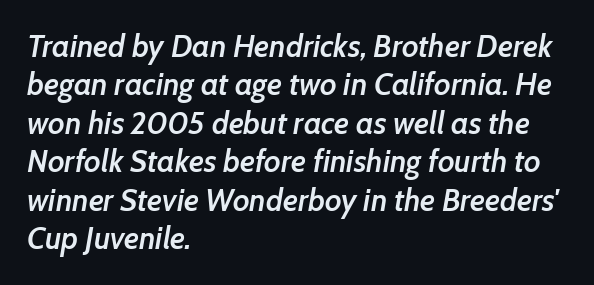
This rendering features lettering with no underline. Italic? Definitely — the glyphs are oblique. Does the copy run flush right? No — it runs flush left. Tracking value appears to be zero — textbook default spacing. Notice the strokes are somewhat thickened but not fully heavy: this is a semibold.
